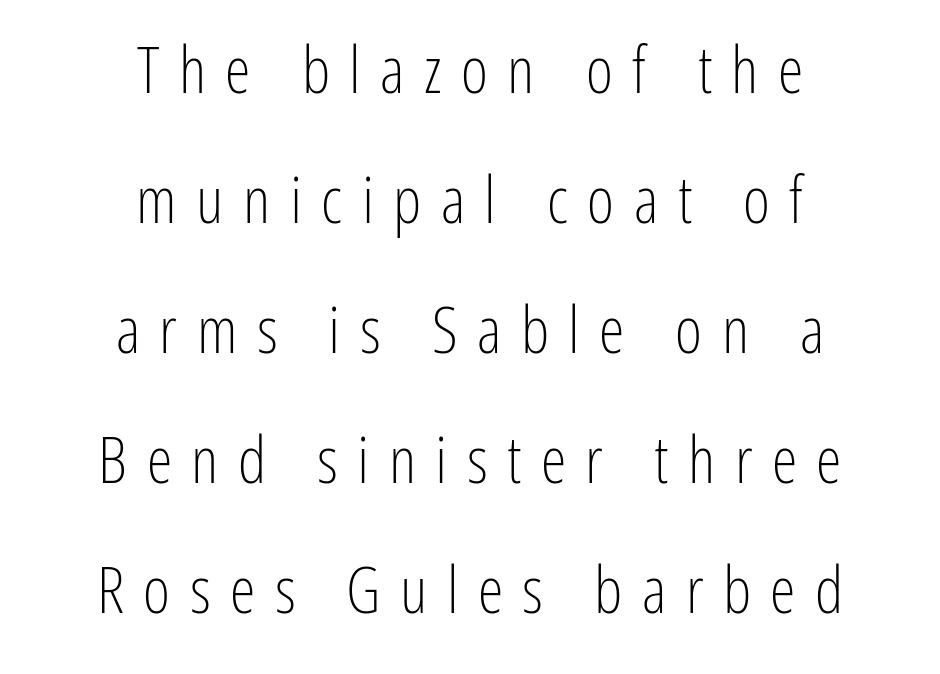
Q: Is the text bold? A: No.
Q: Is the text italic (slanted)? A: No, it is upright.
Q: Is the typeface a serif or a sans-serif typeface? A: Sans-serif.
Q: Is the text underlined? A: No.
Q: How is the paragraph aligned? A: Centered.
Q: Is the spacing between letters normal or unusually wide? A: Unusually wide.
Q: Is the spacing between lines tight, normal or loose? A: Loose.
Q: Width (condensed, normal, or wide)? A: Condensed.
Q: Stroke contrast? A: Low.
Q: x-height? A: Medium.
Q: Monospaced? A: No.
